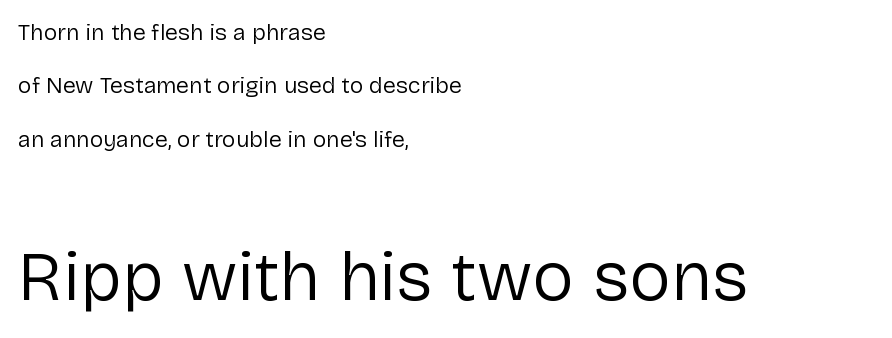
Q: Is the text bold? A: No.
Q: Is the text italic (slanted)? A: No, it is upright.
Q: Is the typeface a serif or a sans-serif typeface? A: Sans-serif.
Q: Is the text underlined? A: No.
Q: How is the paragraph aligned? A: Left-aligned.
Q: Is the spacing between letters normal or unusually wide? A: Normal.
Q: Is the spacing between lines tight, normal or loose? A: Loose.
Q: Which block of text is set in a larger size, the first (top) or the second (bottom)? A: The second (bottom) one.
Q: Width (condensed, normal, or wide)? A: Normal.
Q: Stroke contrast? A: Low.
Q: x-height? A: Medium.
Q: Monospaced? A: No.
